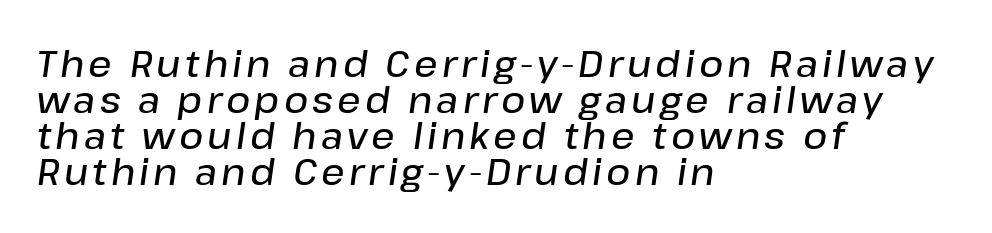
{"italic": "yes", "lean": "right", "slant_degrees": 8, "bold": "semi", "weight": "semibold", "width": "normal", "stroke_contrast": "low", "x_height": "medium", "monospaced": "no", "underline": "no", "align": "left", "line_spacing": "tight", "line_spacing_ratio": 0.97, "glyph_px": 37}
